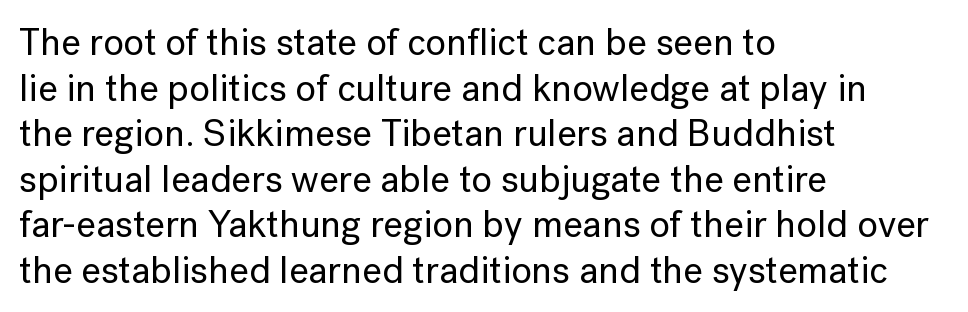
{"serif": "no", "italic": "no", "width": "normal", "stroke_contrast": "low", "x_height": "medium", "monospaced": "no", "underline": "no", "align": "left", "line_spacing_ratio": 1.2, "letter_spacing": "normal", "letter_spacing_em": 0.0, "glyph_px": 38}
